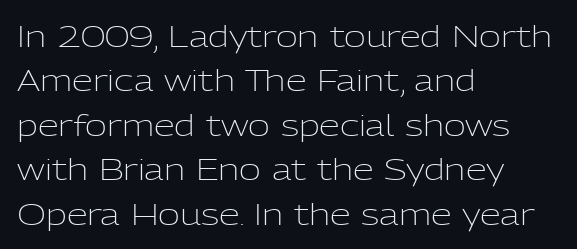
{"serif": "no", "italic": "no", "bold": "no", "weight": "light", "width": "normal", "stroke_contrast": "low", "x_height": "medium", "monospaced": "no", "underline": "no", "align": "left", "line_spacing": "normal", "line_spacing_ratio": 1.48, "letter_spacing": "normal", "letter_spacing_em": 0.0, "glyph_px": 30}
